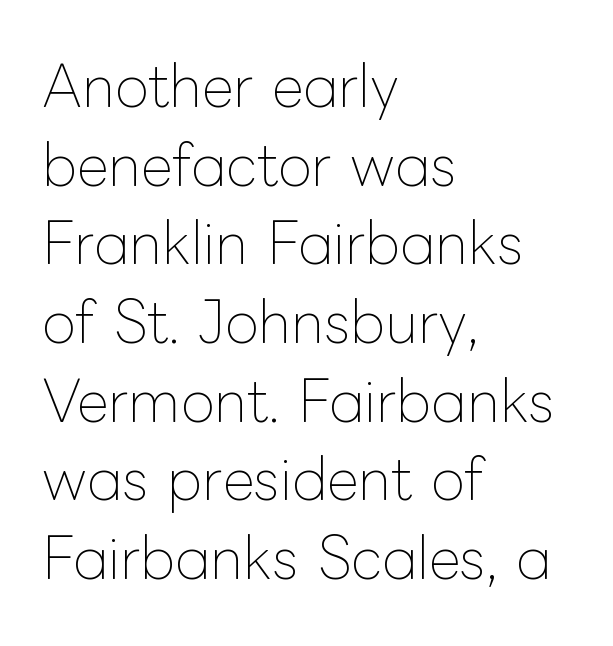
Nothing heavy about these letters — not bold at all. The type is set solid horizontally, with unmodified tracking. Posture: straight, roman, zero tilt. Think of a printed novel: that variable character pitch is what you see here. Unmarked baselines from the first word to the last.
